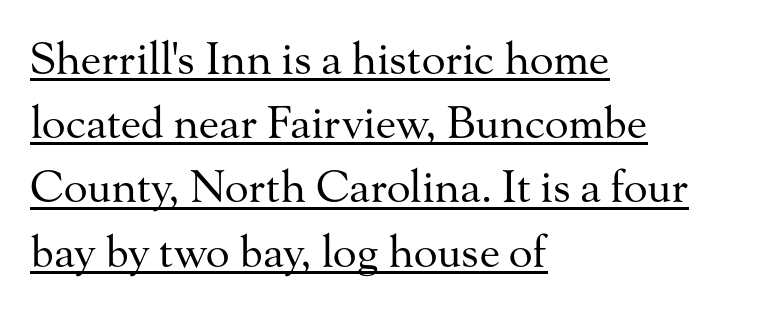
Font category for this specimen: serif. Layout note: lines flush left. The rendering uses a moderate line-height, typical for paragraphs. You could not count columns in this text — the font is proportionally spaced. It's the straight-up-and-down kind of type. Every word sits above its own underline.
